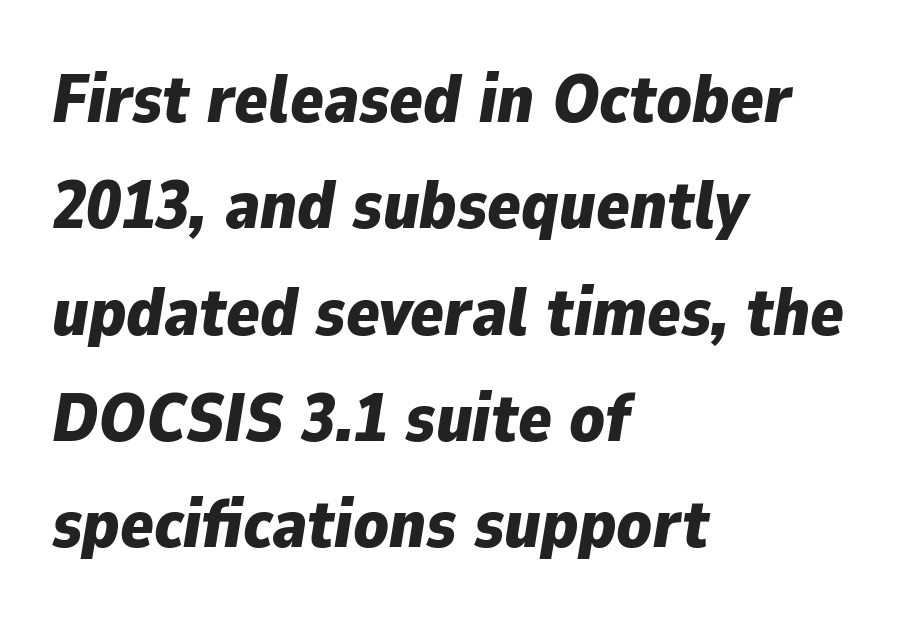
Bold? Absolutely — the strokes are thick and heavy. Regarding leading, the lines here are spaced in the standard way. Decoration check: the copy has no underline. Each letter keeps its own natural width here, so spacing adapts to shape. When letters slant like this, we call the style italic. The line texture is even and compact thanks to regular tracking.
